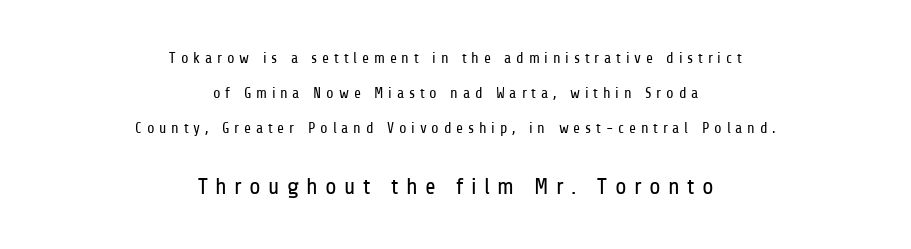
The image shows 23 px text type, upright; set centered, loose line spacing (2.34x), unusually wide letter spacing (+0.32 em), not underlined; the second (bottom) block is 1.53x larger.
